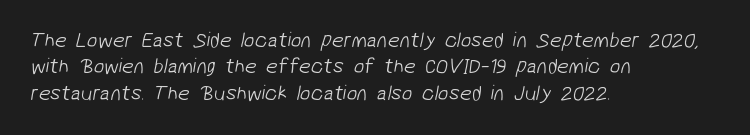
Q: Is the text bold? A: No.
Q: Is the text underlined? A: No.
Q: How is the paragraph aligned? A: Left-aligned.
Q: Is the spacing between letters normal or unusually wide? A: Normal.
Q: Is the spacing between lines tight, normal or loose? A: Normal.
